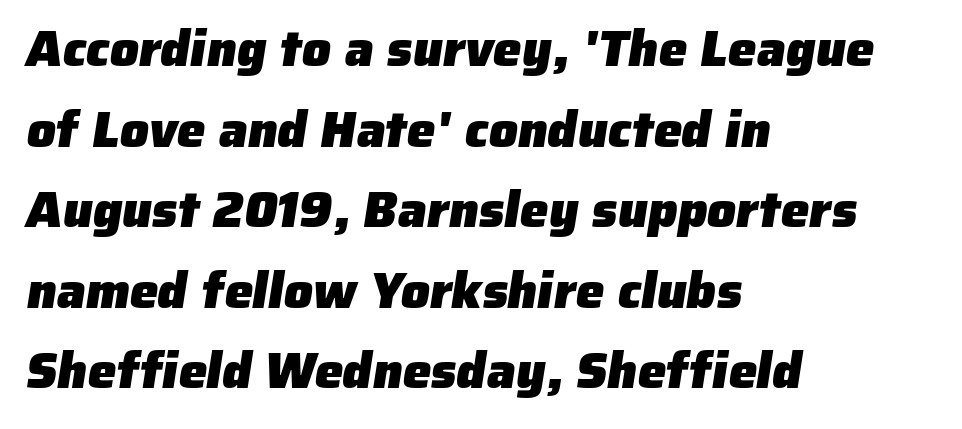
I'd describe the lettering as bold — thick and assertive. Here the designer chose a conventional face with non-uniform glyph widths. Caption: standard tracking, unaltered. These lines are set flush left with a ragged right edge.
